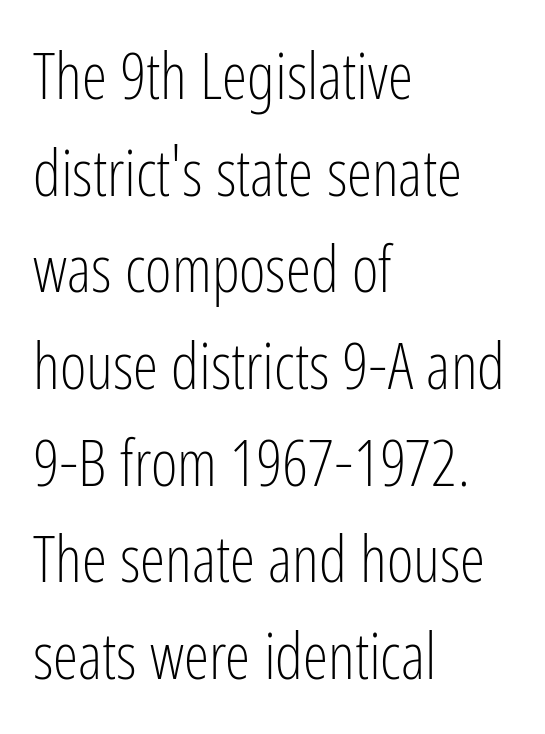
The type is set solid horizontally, with unmodified tracking. The text was rendered using a sans face with plain stroke endings. Posture: vertical. This sample is left-justified, so line endings fall wherever the words run out. Spacing verdict: proportional, widths tailored to each character.
